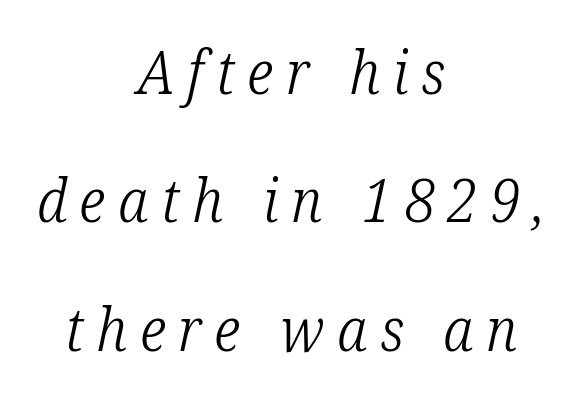
The image shows 60 px light, condensed serif type, italic (leaning right); set centered, loose line spacing (2.14x), unusually wide letter spacing (+0.21 em), not underlined; low stroke contrast and a medium x-height.
